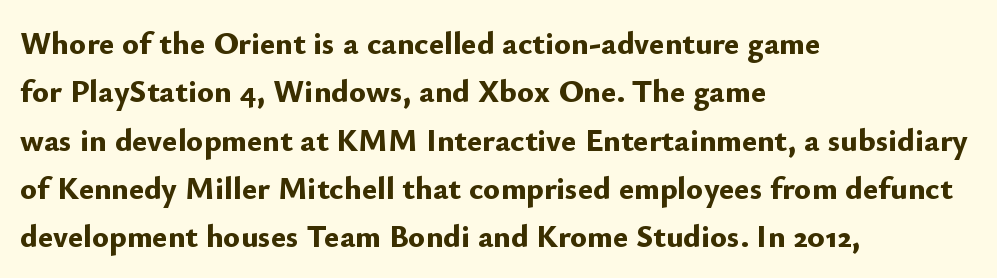
In CSS terms this would be text-align: left. What weight is shown? A full bold with thick strokes. The letterforms sit shoulder to shoulder at normal distance. Is this a sans? Yes — the strokes have no serifs. These lines are rendered in a variable-pitch font. The rendering uses a moderate line-height, typical for paragraphs.
